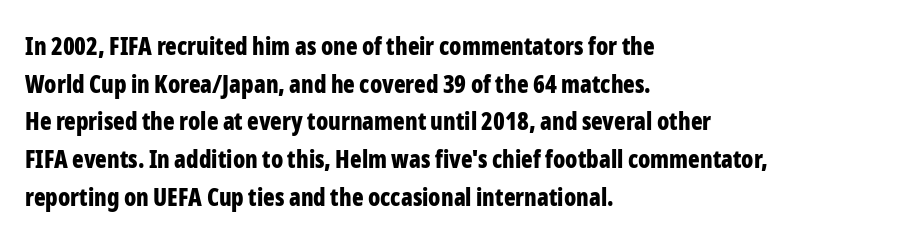
The image shows 24 px bold type, upright; set left-aligned, normal line spacing (1.57x), normal letter spacing, not underlined.
